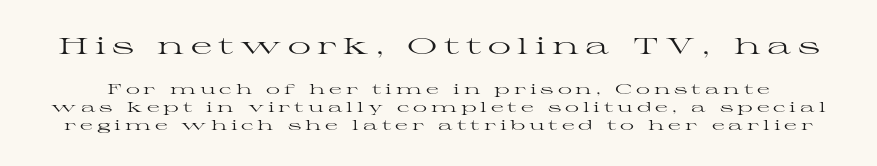
Spacing between characters has been opened up far beyond the box default. Plain, unruled lines of type. Size hierarchy here favors the leading block over the trailing one. The block of text has a typical density, with ordinary space between rows. The axis of the letterforms is exactly vertical. Vertical stems look standard width or narrower in stroke.
